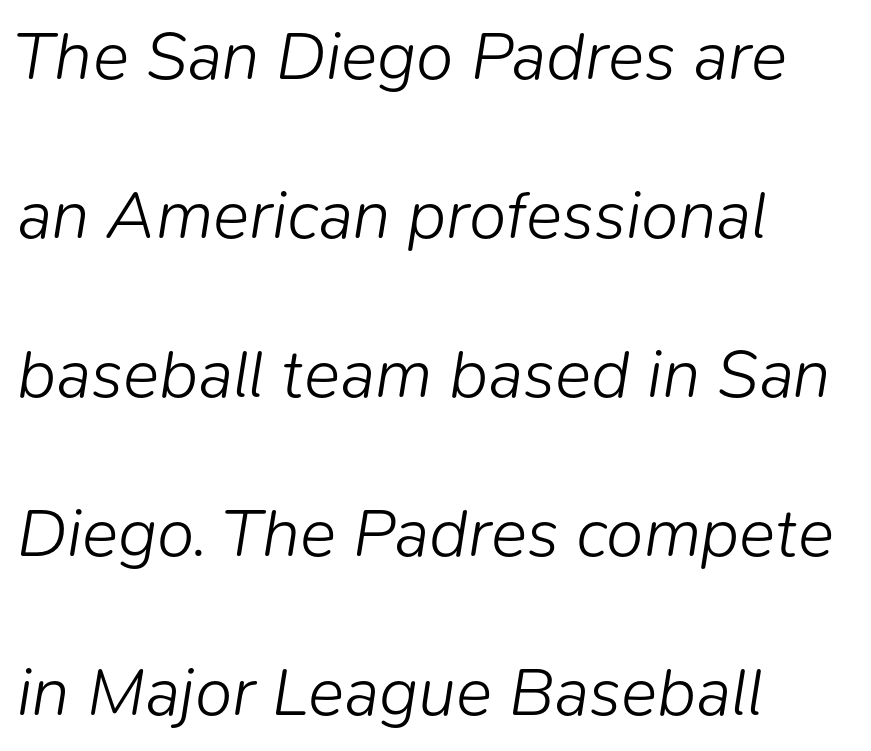
{"italic": "yes", "lean": "right", "slant_degrees": 9, "bold": "no", "weight": "light", "width": "normal", "stroke_contrast": "low", "x_height": "medium", "monospaced": "no", "underline": "no", "align": "left", "line_spacing": "loose", "line_spacing_ratio": 2.34, "letter_spacing": "normal", "letter_spacing_em": 0.0, "glyph_px": 68}
